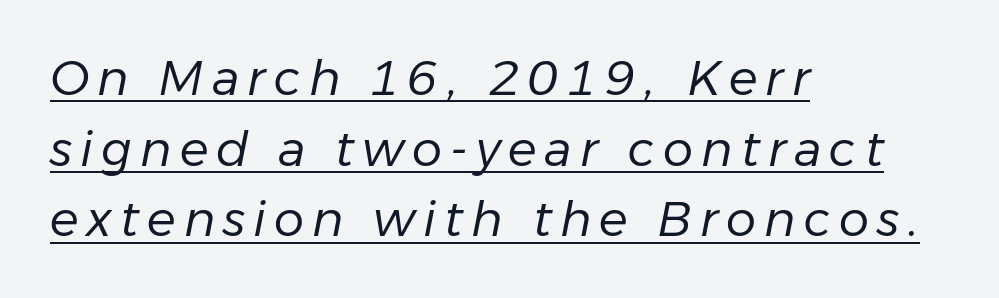
{"italic": "yes", "lean": "right", "slant_degrees": 11, "bold": "no", "weight": "regular", "width": "normal", "stroke_contrast": "low", "x_height": "medium", "monospaced": "no", "underline": "yes", "align": "left", "line_spacing": "normal", "line_spacing_ratio": 1.47, "glyph_px": 48}
